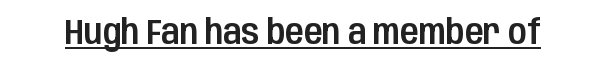
Every character sits straight up, as roman type does. You can see a thin bar hugging the bottom of the glyphs. There is no visible air inserted between adjacent glyphs. The passage shown is typed in a proportional face where columns would drift. The glyphs in this specimen are sans serif.
